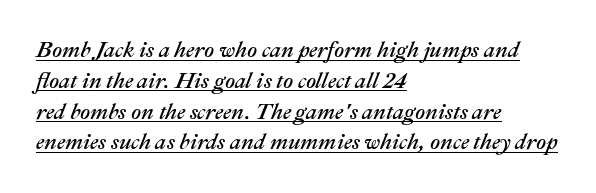
{"italic": "yes", "lean": "right", "slant_degrees": 22, "underline": "yes", "align": "left", "line_spacing": "normal", "line_spacing_ratio": 1.4, "letter_spacing": "normal", "letter_spacing_em": 0.0, "glyph_px": 22}
